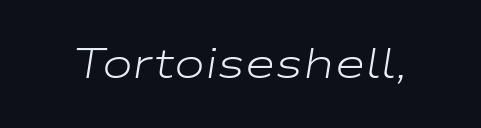
The face used here is rendered with its standard letterfit. The characters are drawn with everyday or finer stroke widths. Anything drawn beneath the words? Only blank space. Spacing verdict: proportional, widths tailored to each character. An italicized treatment has been applied to the whole sample.
